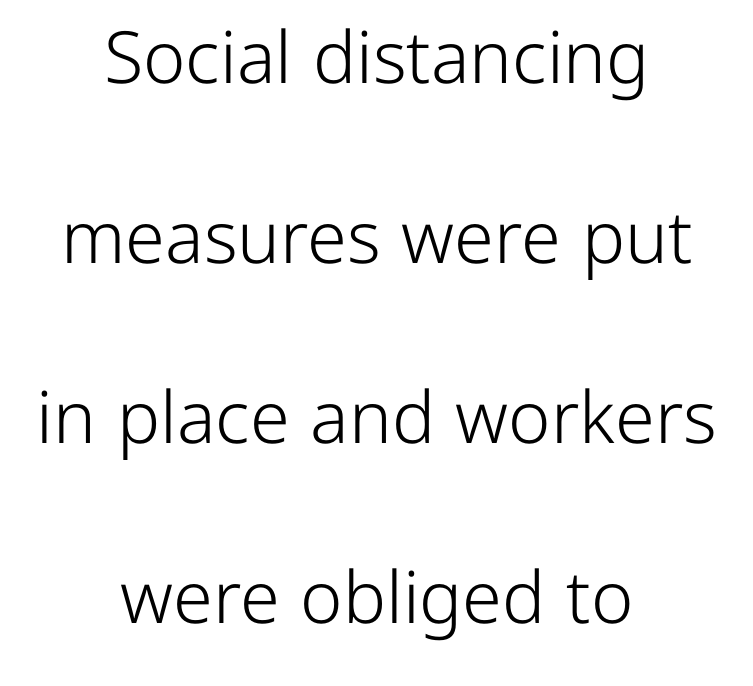
{"serif": "no", "italic": "no", "bold": "no", "weight": "light", "width": "normal", "stroke_contrast": "low", "x_height": "medium", "monospaced": "no", "underline": "no", "align": "center", "line_spacing": "loose", "line_spacing_ratio": 2.5, "letter_spacing": "normal", "letter_spacing_em": 0.0, "glyph_px": 72}
